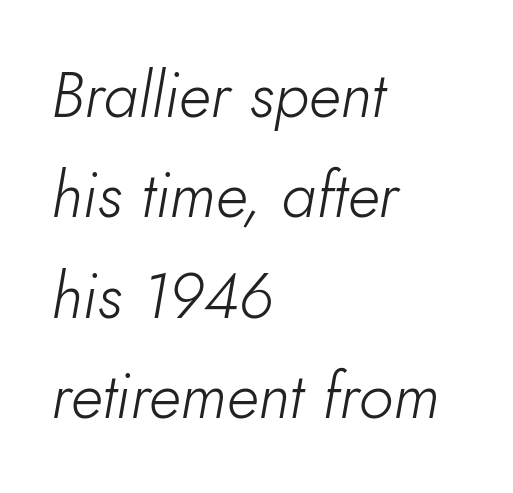
The image shows 64 px light type, italic (leaning right); set left-aligned, normal line spacing (1.57x), normal letter spacing, not underlined; low stroke contrast and a small x-height.
